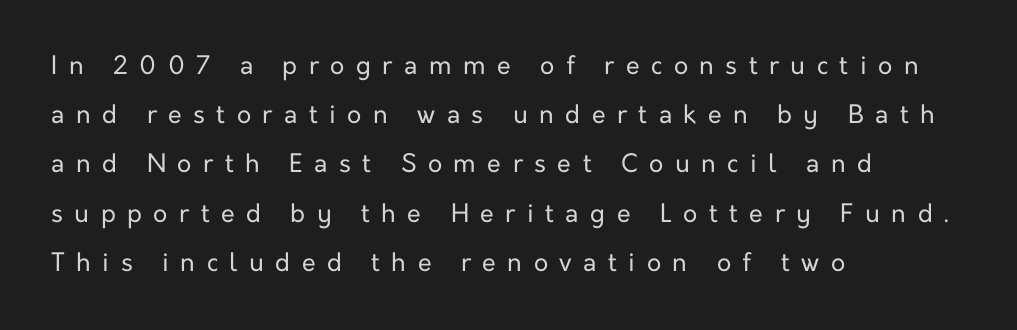
{"italic": "no", "bold": "no", "underline": "no", "align": "left", "line_spacing": "loose", "line_spacing_ratio": 1.97, "letter_spacing": "wide", "letter_spacing_em": 0.46, "glyph_px": 25}
